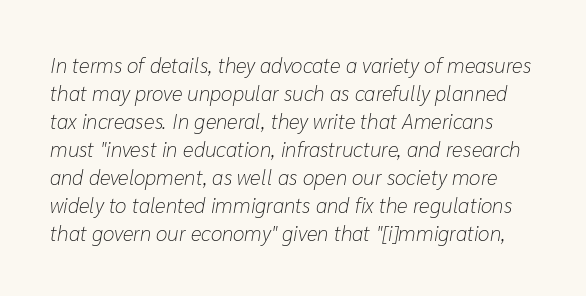
{"italic": "yes", "lean": "right", "slant_degrees": 10, "bold": "no", "underline": "no", "line_spacing": "normal", "line_spacing_ratio": 1.33, "letter_spacing": "normal", "letter_spacing_em": 0.0, "glyph_px": 21}
